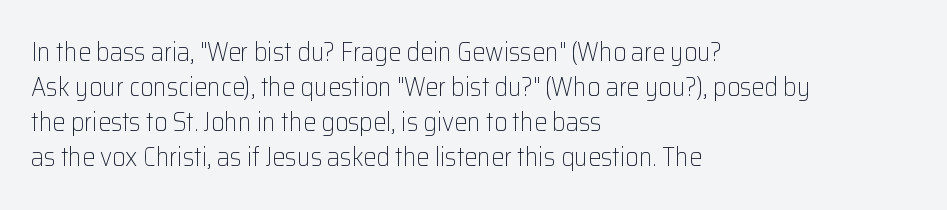
How are the letters spaced? Ordinarily, with no added tracking. Has an underline been added? It has not. Honestly, the row spacing looks completely unremarkable. The font is comparable to plain body text, perhaps lighter. Visually the block forms a straight wall on the left and a jagged coastline on the right.
